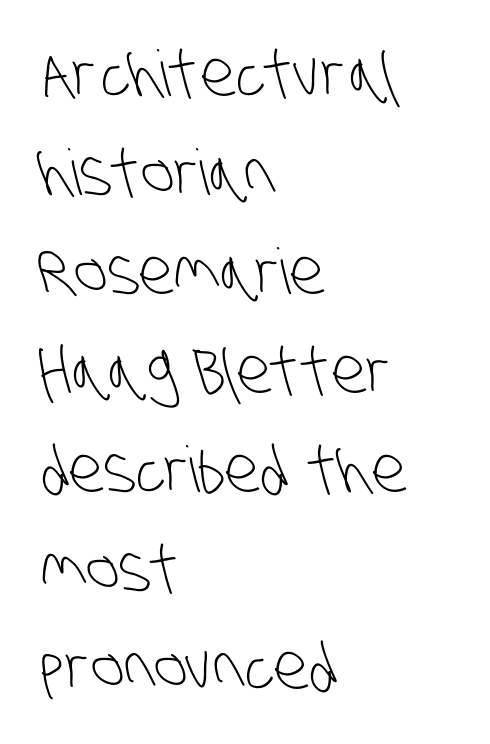
The image shows 63 px light, condensed sans-serif type; set left-aligned, normal line spacing (1.57x), normal letter spacing, not underlined; low stroke contrast and a large x-height.
